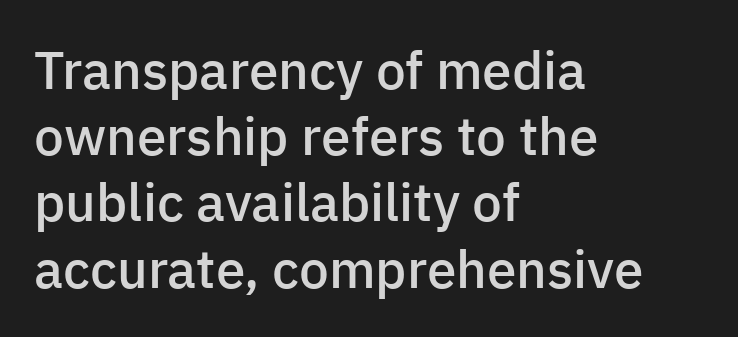
Q: Is the text bold? A: Semi-bold.
Q: Is the text italic (slanted)? A: No, it is upright.
Q: Is the typeface a serif or a sans-serif typeface? A: Sans-serif.
Q: Is the text underlined? A: No.
Q: How is the paragraph aligned? A: Left-aligned.
Q: Is the spacing between letters normal or unusually wide? A: Normal.
Q: Is the spacing between lines tight, normal or loose? A: Normal.
Q: Width (condensed, normal, or wide)? A: Normal.
Q: Stroke contrast? A: Low.
Q: x-height? A: Medium.
Q: Monospaced? A: No.
